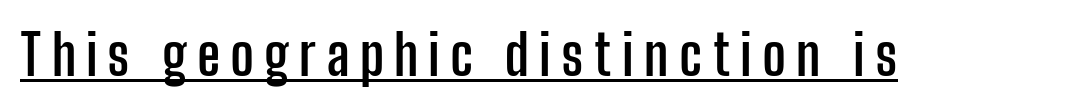
The image shows 56 px semibold, condensed sans-serif type, upright; set underlined; low stroke contrast and a medium x-height.
